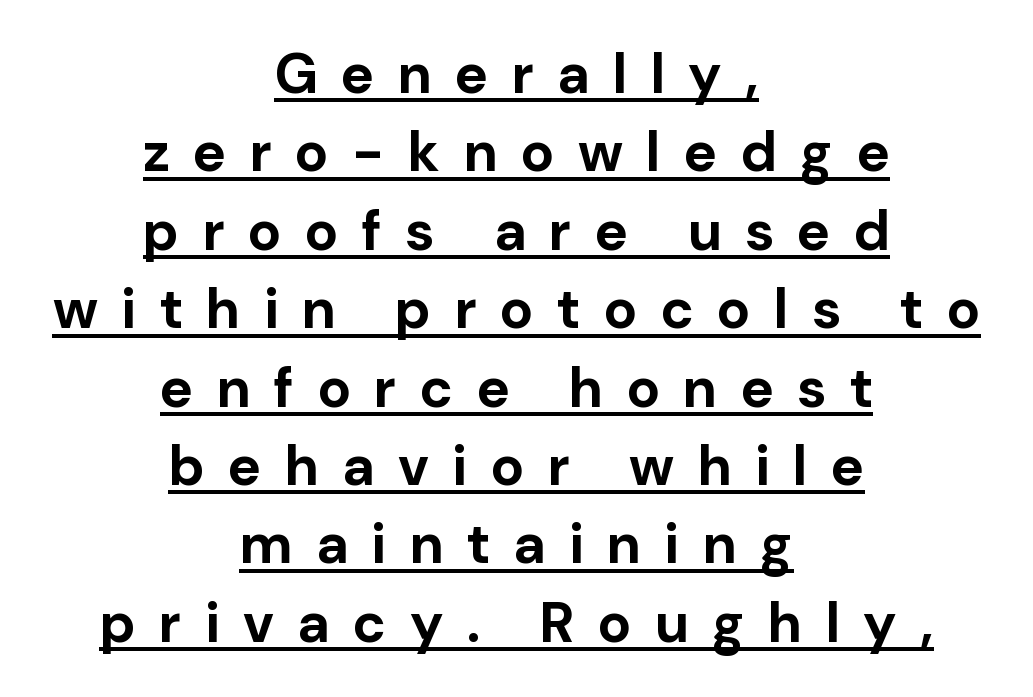
Q: Is the text bold? A: Yes.
Q: Is the text italic (slanted)? A: No, it is upright.
Q: Is the typeface a serif or a sans-serif typeface? A: Sans-serif.
Q: Is the text underlined? A: Yes.
Q: How is the paragraph aligned? A: Centered.
Q: Is the spacing between letters normal or unusually wide? A: Unusually wide.
Q: Is the spacing between lines tight, normal or loose? A: Normal.
Q: Width (condensed, normal, or wide)? A: Normal.
Q: Stroke contrast? A: Low.
Q: x-height? A: Medium.
Q: Monospaced? A: No.
